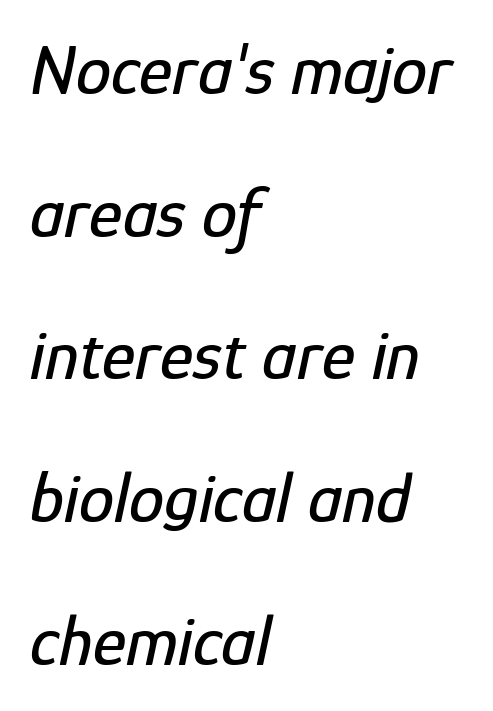
Reading down the column, the eye jumps a long way to each next line. Caption: standard tracking, unaltered. Each line starts at the same left margin while the right side varies. Rendered with sloped, italic letterforms. The space directly below the letters is spotless.
